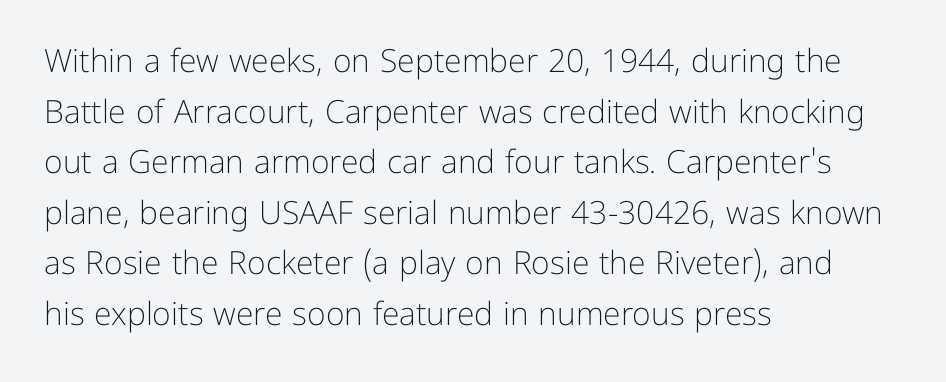
Q: Is the text bold? A: No.
Q: Is the text italic (slanted)? A: No, it is upright.
Q: Is the typeface a serif or a sans-serif typeface? A: Sans-serif.
Q: Is the text underlined? A: No.
Q: How is the paragraph aligned? A: Left-aligned.
Q: Is the spacing between letters normal or unusually wide? A: Normal.
Q: Is the spacing between lines tight, normal or loose? A: Normal.
Q: Width (condensed, normal, or wide)? A: Normal.
Q: Stroke contrast? A: Low.
Q: x-height? A: Medium.
Q: Monospaced? A: No.
